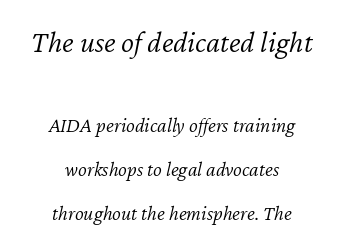
The image shows 31 px light type, italic (leaning right); set centered, loose line spacing (2.08x), normal letter spacing, not underlined; the first (top) block is 1.48x larger; low stroke contrast and a medium x-height.
